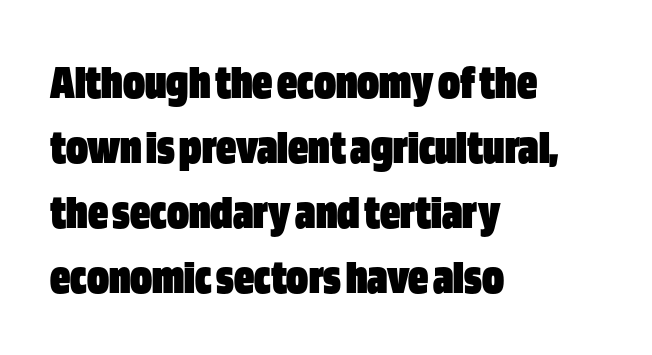
The rendering anchors every line to the left-hand side. Upright lettering throughout. Look at the tracking — it's just the regular setting, nothing added. Does the type have serifs? No, each stem ends abruptly. Compared with typical paragraphs, the rows here are spaced about the same.
